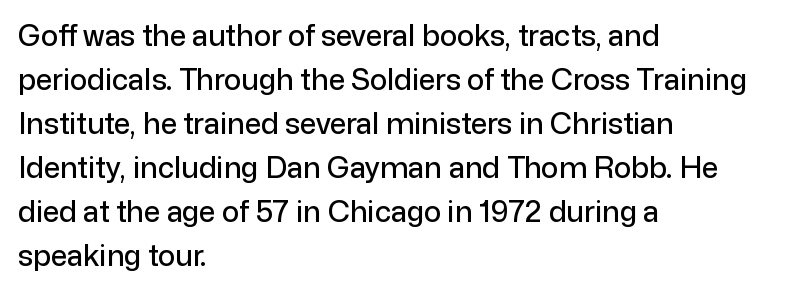
Q: Is the text italic (slanted)? A: No, it is upright.
Q: Is the typeface a serif or a sans-serif typeface? A: Sans-serif.
Q: Is the text underlined? A: No.
Q: How is the paragraph aligned? A: Left-aligned.
Q: Is the spacing between letters normal or unusually wide? A: Normal.
Q: Is the spacing between lines tight, normal or loose? A: Normal.
Q: Width (condensed, normal, or wide)? A: Normal.
Q: Stroke contrast? A: Low.
Q: x-height? A: Medium.
Q: Monospaced? A: No.
